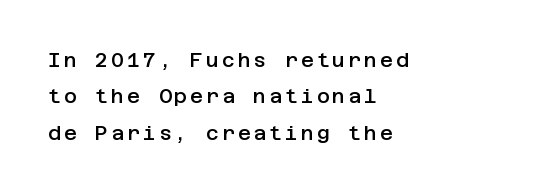
The image shows 20 px text type, upright; set left-aligned, line spacing 1.82x, not underlined.
